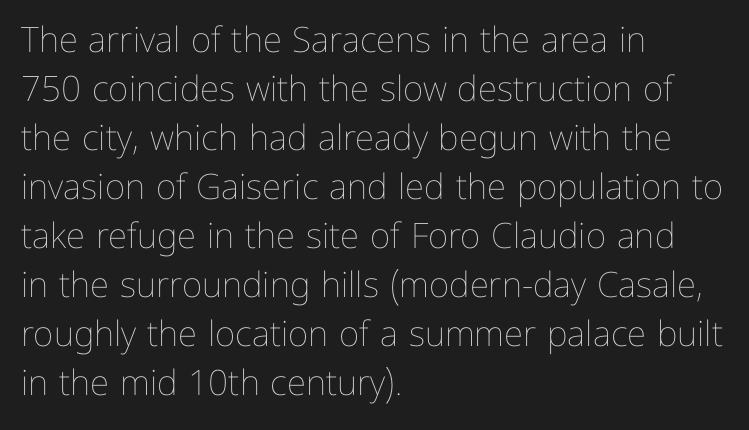
The image shows 35 px thin type, upright; set left-aligned, normal line spacing (1.4x), normal letter spacing, not underlined; low stroke contrast and a medium x-height.
